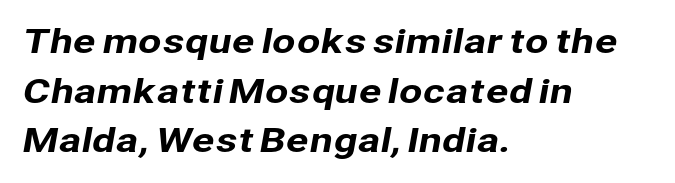
Q: Is the typeface a serif or a sans-serif typeface? A: Sans-serif.
Q: Is the text underlined? A: No.
Q: How is the paragraph aligned? A: Left-aligned.
Q: Is the spacing between letters normal or unusually wide? A: Normal.
Q: Is the spacing between lines tight, normal or loose? A: Normal.
Q: Width (condensed, normal, or wide)? A: Normal.
Q: Stroke contrast? A: Low.
Q: x-height? A: Medium.
Q: Monospaced? A: No.
